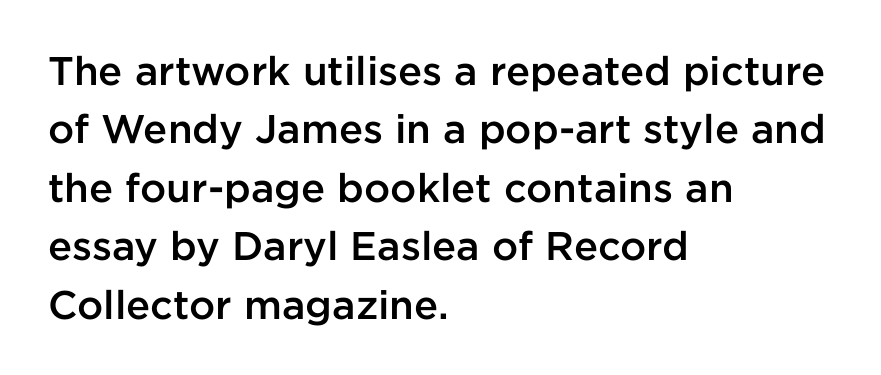
In terms of weight, the rendering is demibold, just under bold. Vertically, the passage feels balanced, rows spaced as you'd expect. No feet cap the strokes, marking this as sans-serif type. The lettering holds an erect, upright posture throughout. These lines are rendered in a variable-pitch font. Nobody touched the tracking dial on this one.
